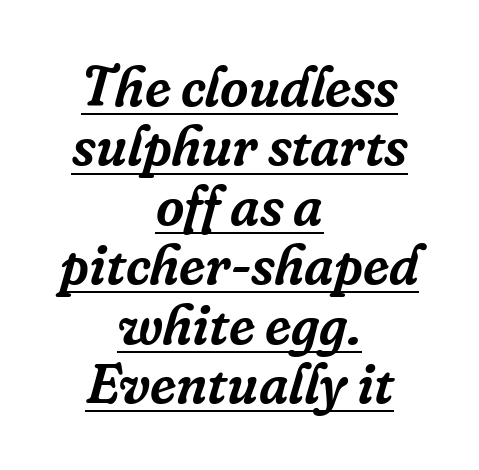
{"serif": "yes", "italic": "yes", "lean": "right", "slant_degrees": 16, "width": "normal", "stroke_contrast": "low", "x_height": "medium", "monospaced": "no", "underline": "yes", "align": "center", "line_spacing": "tight", "line_spacing_ratio": 1.08, "letter_spacing": "normal", "letter_spacing_em": 0.0, "glyph_px": 55}
